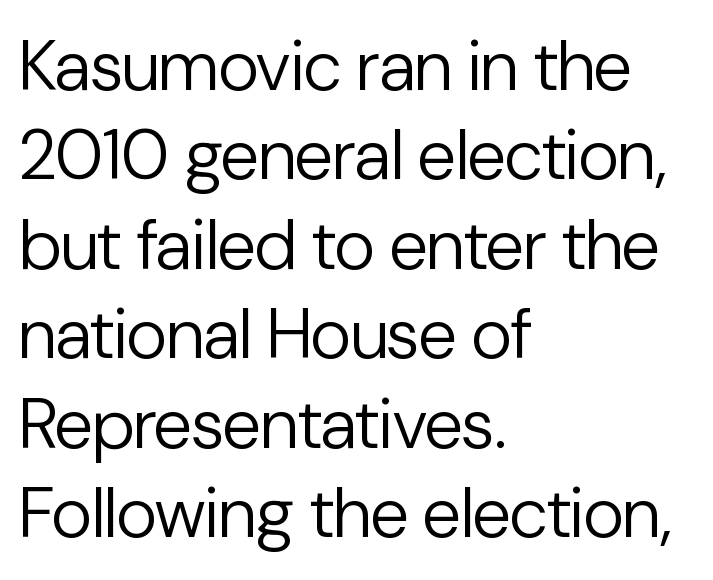
This sample keeps an unexceptional amount of space between lines. This reads as an unemphasized weight, regular at the heaviest. Characters remain perfectly vertical along every line. Each letter keeps its own natural width here, so spacing adapts to shape. The passage shown has conventional tracking throughout. This sample is left-justified, so line endings fall wherever the words run out.
